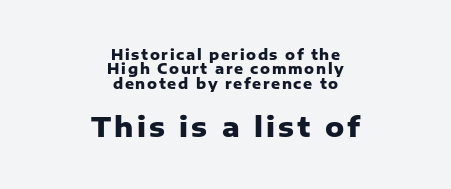
These two chunks differ in scale, with the bottom chunk taking the larger measure. If you folded the block vertically in half, each line would mirror itself in length. The strip under each line holds only bare page. Notice how the stems are strictly vertical — no italics here. Tightly led — the rows are bunched. These lines carry a lot of weight — the face is fully bold.
